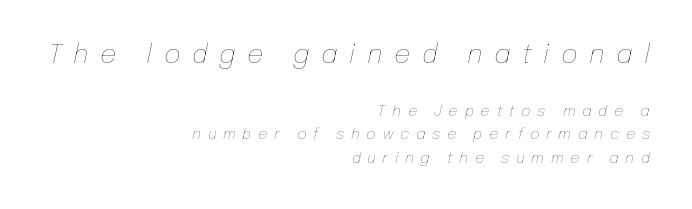
In terms of letterspacing, this is a distinctly airy, spread setting. This sample uses an oblique cut, with every glyph tilted off the vertical. Each stroke keeps to a modest, everyday thickness or less. These lines sit exactly where default settings would place them. The setting favours the right margin, as signatures and pull-quotes sometimes do.
